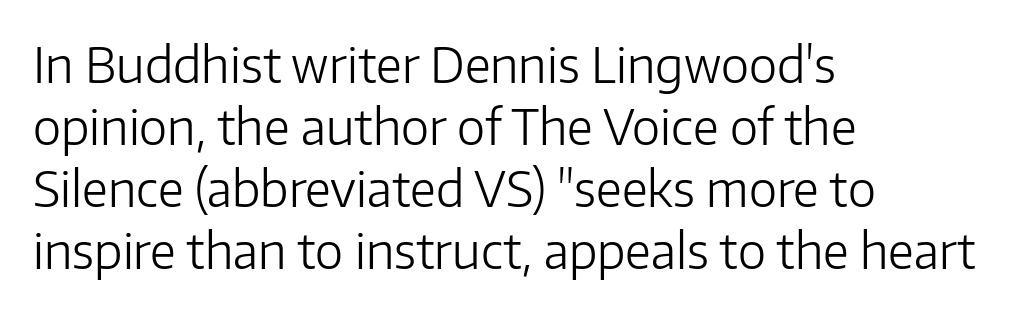
{"serif": "no", "italic": "no", "bold": "no", "weight": "light", "width": "normal", "stroke_contrast": "low", "x_height": "medium", "monospaced": "no", "underline": "no", "align": "left", "line_spacing": "normal", "line_spacing_ratio": 1.29, "letter_spacing": "normal", "letter_spacing_em": 0.0, "glyph_px": 48}
